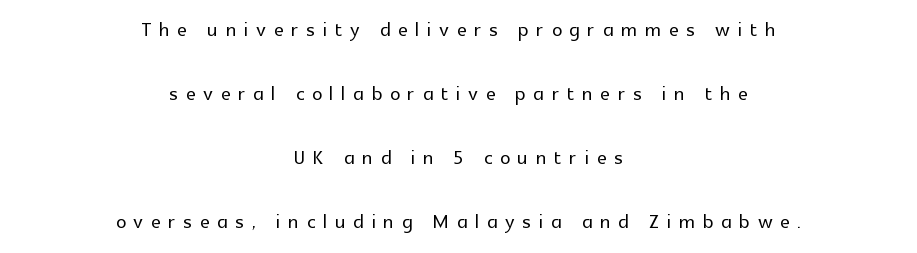
Vertically, the passage feels expansive, rows floating well apart. Posture: straight, roman, zero tilt. Anything drawn beneath the words? Only blank space. These lines are centered, leaving both edges ragged.
